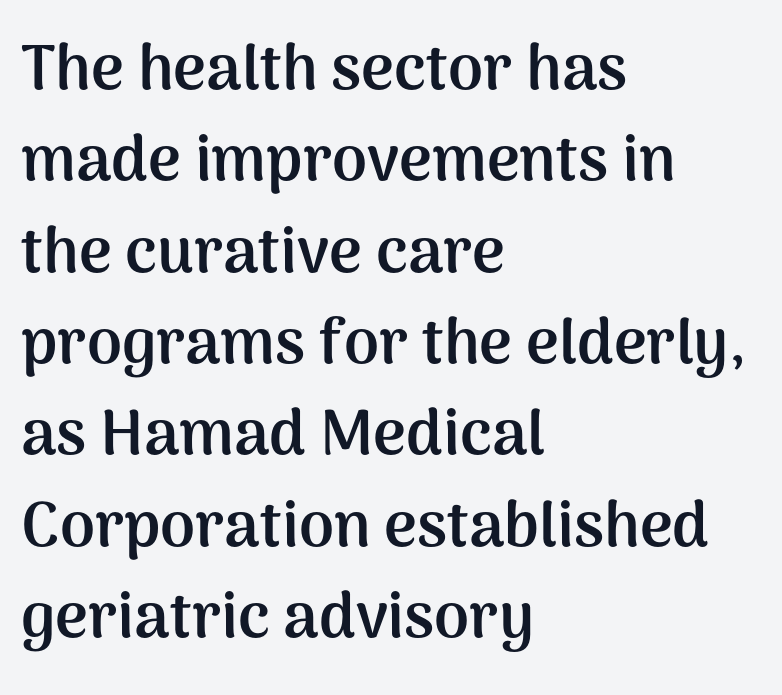
Quick note: interline space is typical. The rendering uses a bold face; every stroke is thick and dark. This rendering employs a face without finishing strokes, i.e., a sans-serif. These lines keep a tight, regular rhythm from letter to letter. The setting favours the left margin, as ordinary paragraphs usually do.
